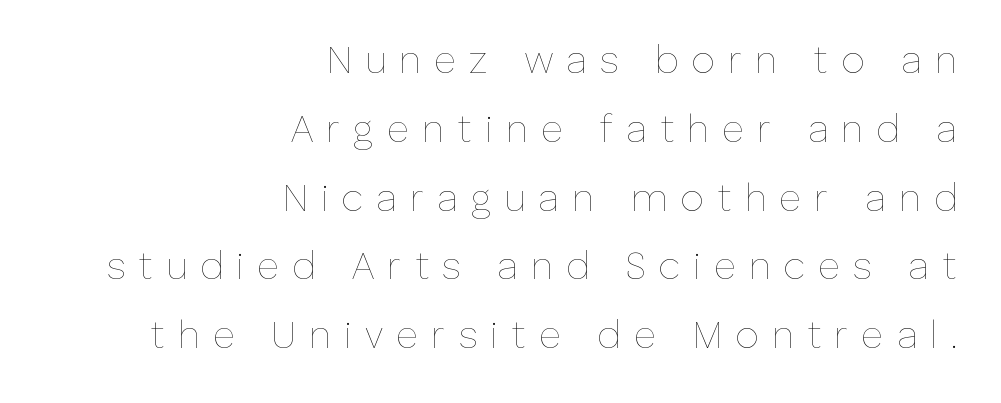
A typesetter would call this proportional, since set widths differ per character. Unbolded letterforms with no extra heft. This rendering features lettering with no underline. Every row of glyphs terminates at an identical x-position on the right. The type sits square on the baseline with zero lean.
